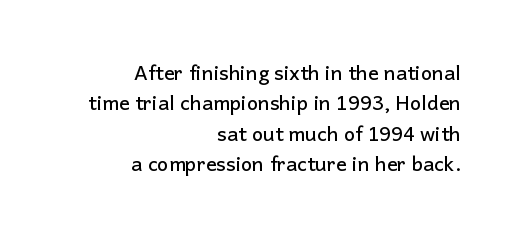
Is there much room between lines? A standard amount, neither cramped nor airy. Beneath every word, the page is bare. Italic? Not at all — the glyphs are vertical. Teacher's note: observe the even right margin — that is flush-right alignment.
